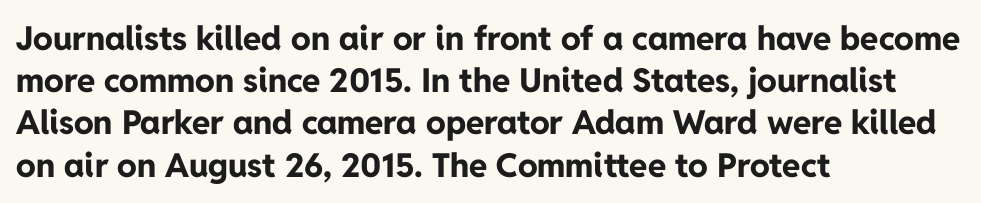
Q: Is the text bold? A: Yes.
Q: Is the text italic (slanted)? A: No, it is upright.
Q: Is the typeface a serif or a sans-serif typeface? A: Sans-serif.
Q: Is the text underlined? A: No.
Q: How is the paragraph aligned? A: Left-aligned.
Q: Is the spacing between letters normal or unusually wide? A: Normal.
Q: Is the spacing between lines tight, normal or loose? A: Normal.
Q: Width (condensed, normal, or wide)? A: Normal.
Q: Stroke contrast? A: Low.
Q: x-height? A: Medium.
Q: Monospaced? A: No.
